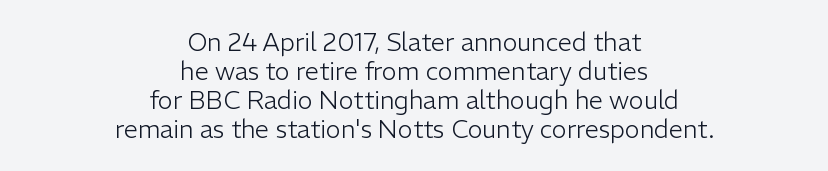
The image shows 25 px text type, upright; set centered, line spacing 1.16x, normal letter spacing, not underlined.
